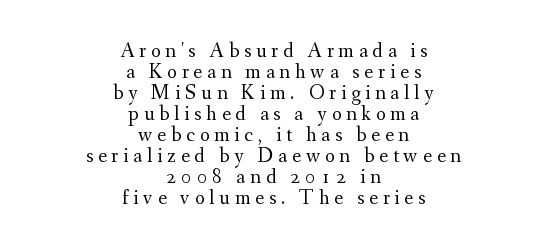
Q: Is the text bold? A: No.
Q: Is the text italic (slanted)? A: No, it is upright.
Q: Is the text underlined? A: No.
Q: How is the paragraph aligned? A: Centered.
Q: Is the spacing between letters normal or unusually wide? A: Unusually wide.
Q: Is the spacing between lines tight, normal or loose? A: Tight.
